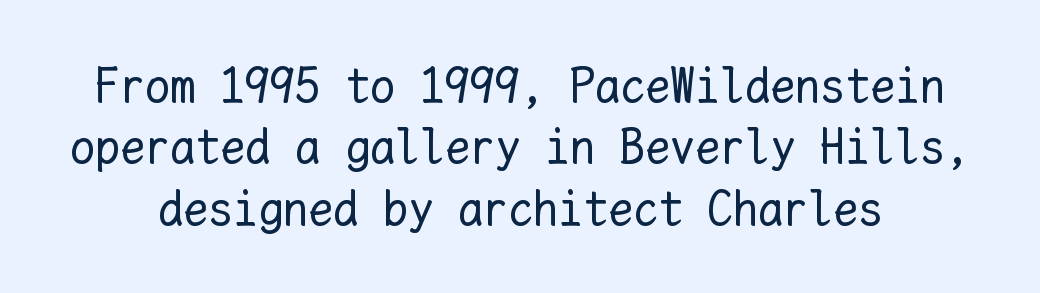
The image shows 50 px regular-weight type, upright, monospaced; set line spacing 1.23x, normal letter spacing, not underlined; low stroke contrast and a medium x-height.
